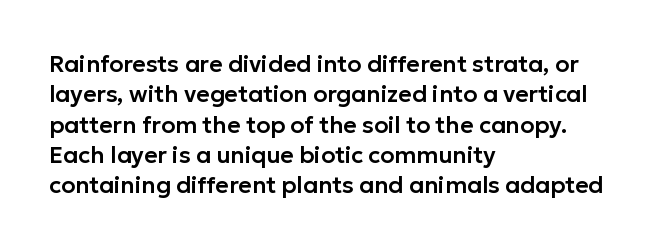
The image shows 23 px text type, upright; set left-aligned, normal line spacing (1.32x), normal letter spacing, not underlined.
